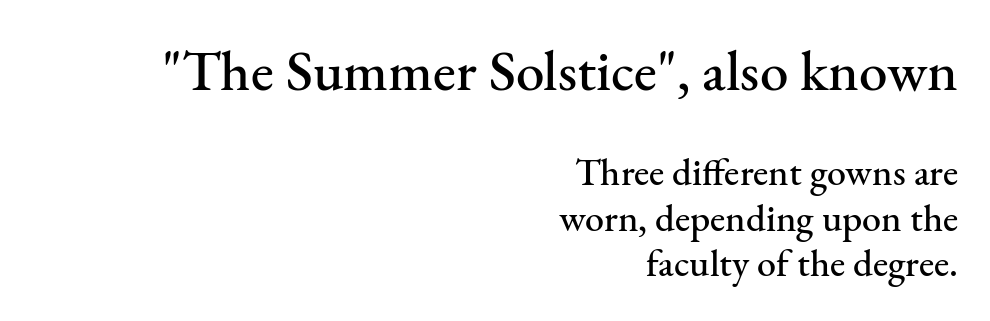
The text block is weighted toward the right margin, trailing off unevenly leftward. In terms of posture, this sample is upright. Letter spacing: default. Rule under the text: the space is simply empty.
